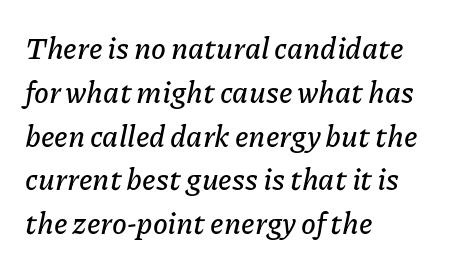
The rendering uses natural spacing where letterforms have individual widths. The type is set solid horizontally, with unmodified tracking. Clear beneath every line of the passage. Is there much room between lines? A standard amount, neither cramped nor airy. Reading down the block, your eye returns to a fixed left position each line.
